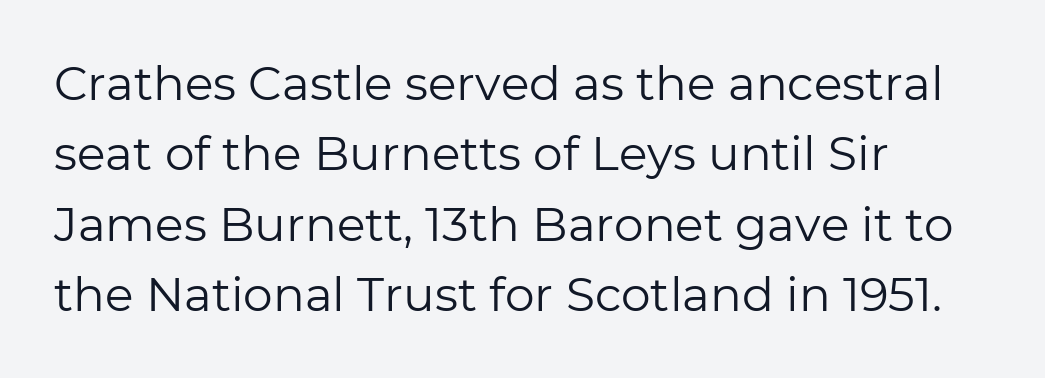
{"serif": "no", "italic": "no", "bold": "no", "weight": "regular", "width": "normal", "stroke_contrast": "low", "x_height": "medium", "monospaced": "no", "underline": "no", "align": "left", "line_spacing": "normal", "line_spacing_ratio": 1.5, "letter_spacing": "normal", "letter_spacing_em": 0.0, "glyph_px": 47}
